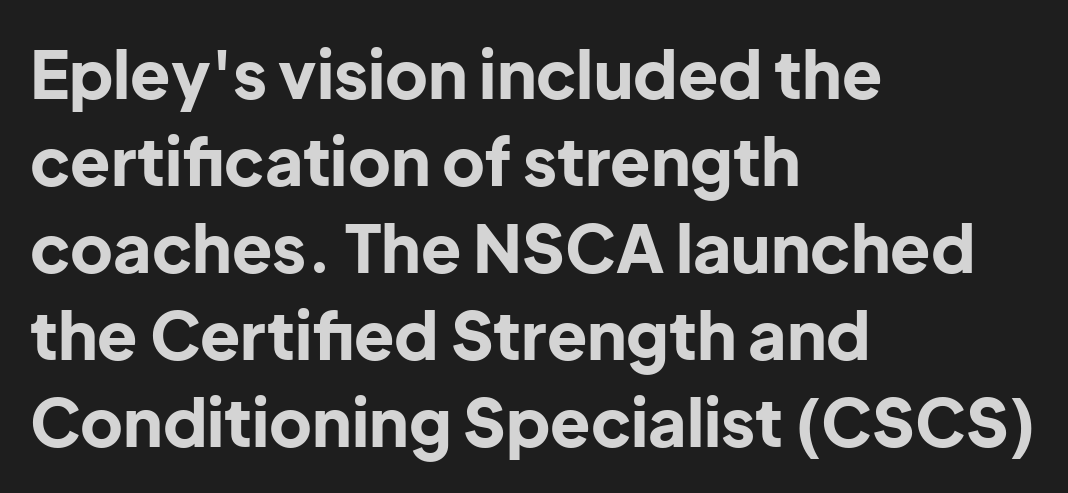
Q: Is the text bold? A: Yes.
Q: Is the text italic (slanted)? A: No, it is upright.
Q: Is the typeface a serif or a sans-serif typeface? A: Sans-serif.
Q: Is the text underlined? A: No.
Q: How is the paragraph aligned? A: Left-aligned.
Q: Is the spacing between letters normal or unusually wide? A: Normal.
Q: Is the spacing between lines tight, normal or loose? A: Normal.
Q: Width (condensed, normal, or wide)? A: Normal.
Q: Stroke contrast? A: Low.
Q: x-height? A: Medium.
Q: Monospaced? A: No.
